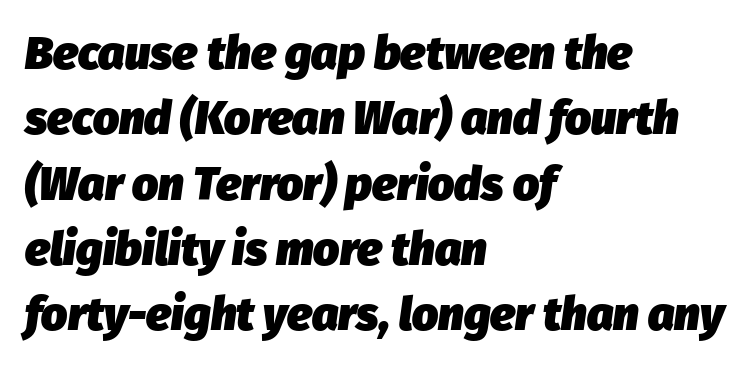
{"italic": "yes", "lean": "right", "slant_degrees": 8, "bold": "yes", "weight": "heavy", "width": "normal", "stroke_contrast": "low", "x_height": "medium", "monospaced": "no", "underline": "no", "align": "left", "line_spacing": "normal", "line_spacing_ratio": 1.42, "letter_spacing": "normal", "letter_spacing_em": 0.0, "glyph_px": 46}
